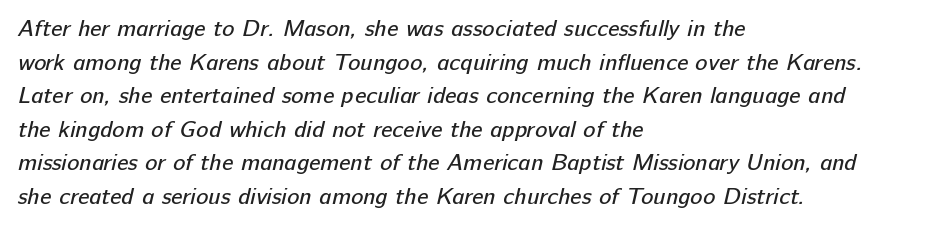
{"bold": "no", "underline": "no", "align": "left", "line_spacing": "normal", "line_spacing_ratio": 1.46, "letter_spacing": "normal", "letter_spacing_em": 0.0, "glyph_px": 23}
